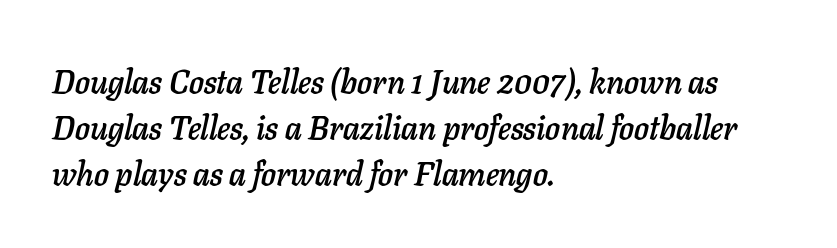
Q: Is the text italic (slanted)? A: Yes, it leans right by about 11 degrees.
Q: Is the text underlined? A: No.
Q: How is the paragraph aligned? A: Left-aligned.
Q: Is the spacing between letters normal or unusually wide? A: Normal.
Q: Is the spacing between lines tight, normal or loose? A: Normal.
Q: Width (condensed, normal, or wide)? A: Normal.
Q: Stroke contrast? A: Low.
Q: x-height? A: Medium.
Q: Monospaced? A: No.
